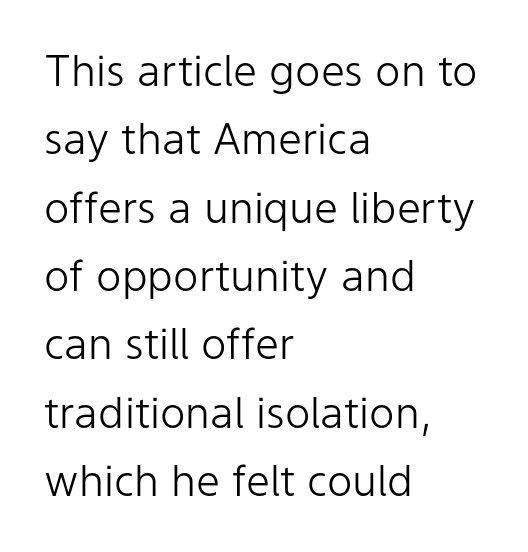
The line-height multiplier appears to be the usual default. The passage shown is typed in a proportional face where columns would drift. This is roman type, the default non-slanted kind. Line beginnings align vertically; line endings do not. Bare-footed words on every line. The glyphs in this specimen are sans serif.
